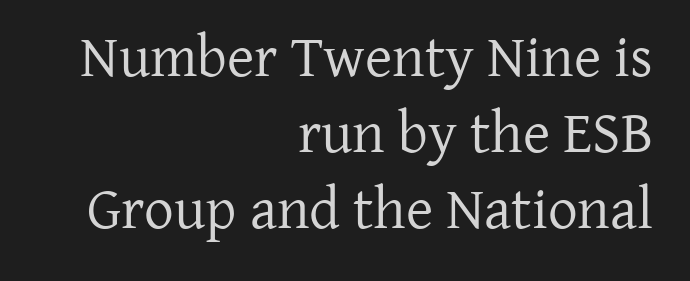
{"serif": "yes", "italic": "no", "bold": "no", "weight": "regular", "width": "normal", "stroke_contrast": "low", "x_height": "medium", "monospaced": "no", "underline": "no", "align": "right", "line_spacing": "normal", "line_spacing_ratio": 1.29, "letter_spacing": "normal", "letter_spacing_em": 0.0, "glyph_px": 59}
